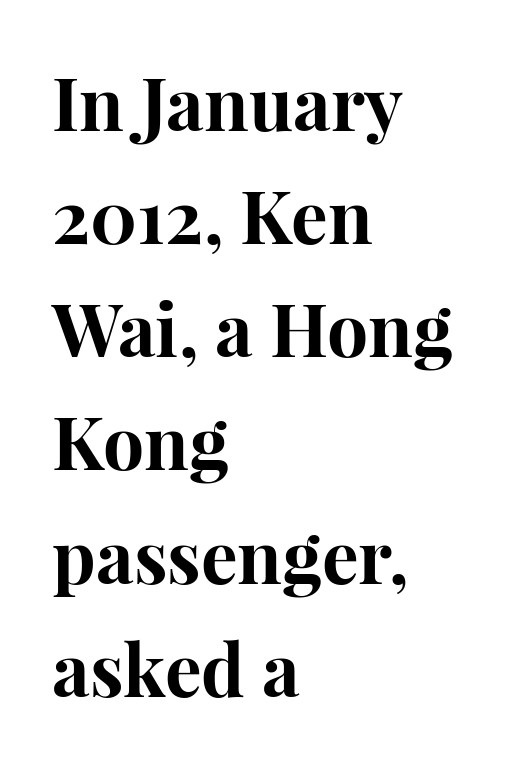
{"serif": "yes", "italic": "no", "bold": "yes", "weight": "bold", "width": "normal", "stroke_contrast": "high", "x_height": "medium", "monospaced": "no", "underline": "no", "align": "left", "line_spacing": "normal", "line_spacing_ratio": 1.55, "letter_spacing": "normal", "letter_spacing_em": 0.0, "glyph_px": 73}
